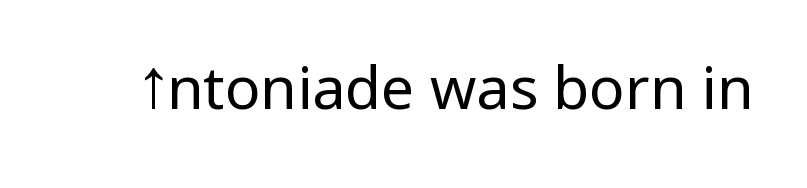
{"serif": "no", "italic": "no", "bold": "no", "weight": "regular", "width": "condensed", "stroke_contrast": "low", "x_height": "large", "monospaced": "no", "underline": "no", "letter_spacing": "normal", "letter_spacing_em": 0.0, "glyph_px": 59}
